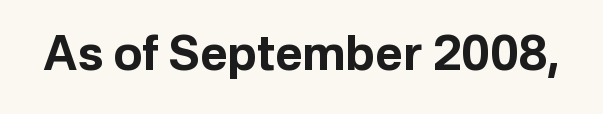
The letters advance in unequal steps, a hallmark of proportional type. The line texture is even and compact thanks to regular tracking. Look at the stroke-to-counter ratio: heavy, a bold. Classification — sans serif.
